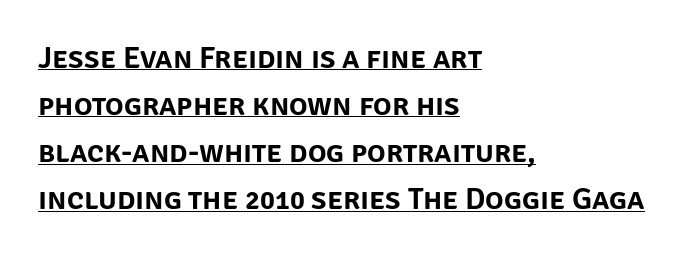
This rendering features underlined lettering. In terms of posture, this sample is upright. A normal amount of white space separates one row of letters from the next. The face used here is proportionally spaced, like ordinary book or web type.
